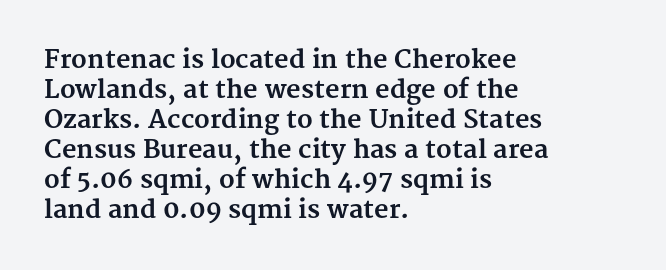
The image shows 25 px bold type, upright; set left-aligned, line spacing 1.2x, normal letter spacing, not underlined.
